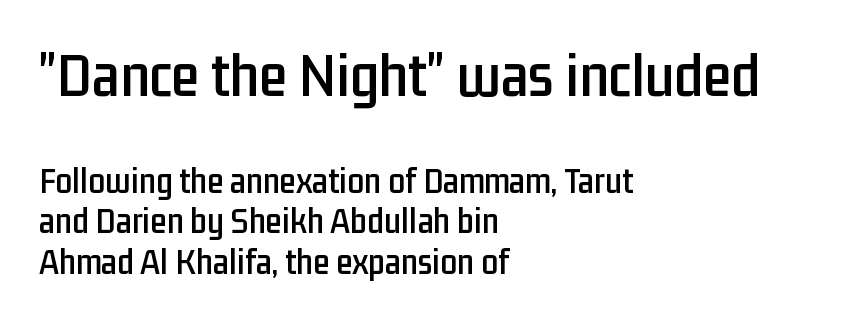
{"serif": "no", "italic": "no", "width": "condensed", "stroke_contrast": "low", "x_height": "medium", "monospaced": "no", "underline": "no", "align": "left", "line_spacing": "tight", "line_spacing_ratio": 1.09, "letter_spacing": "normal", "letter_spacing_em": 0.0, "larger_block": "first", "size_ratio": 1.73, "glyph_px": 64}
